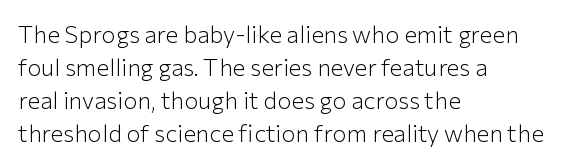
{"italic": "no", "bold": "no", "underline": "no", "align": "left", "line_spacing": "normal", "line_spacing_ratio": 1.38, "letter_spacing": "normal", "letter_spacing_em": 0.0, "glyph_px": 24}
